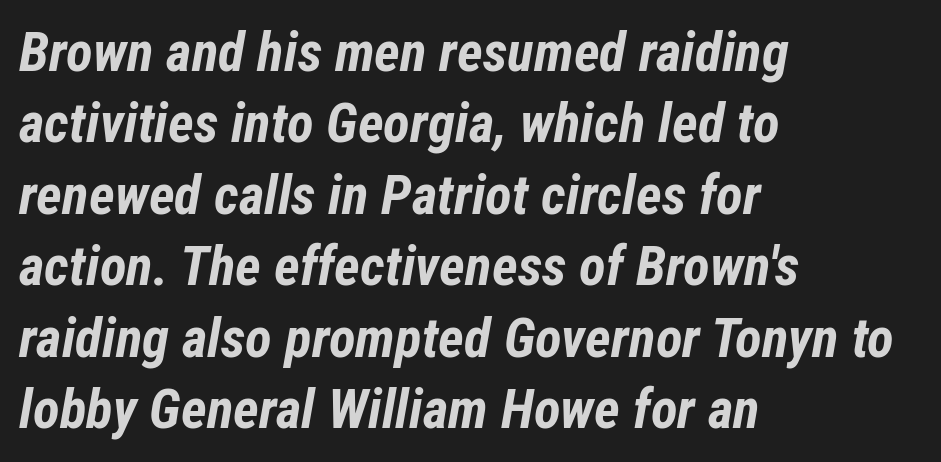
The image shows 55 px bold, condensed type, italic (leaning right); set left-aligned, normal line spacing (1.3x), normal letter spacing, not underlined; low stroke contrast and a medium x-height.
